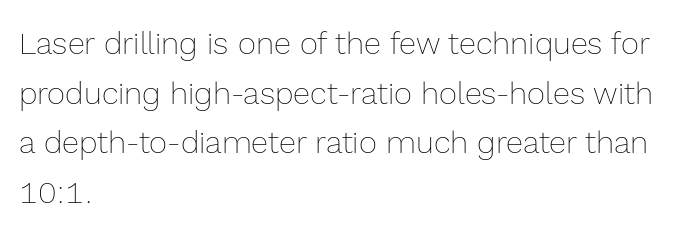
Q: Is the text bold? A: No.
Q: Is the text italic (slanted)? A: No, it is upright.
Q: Is the text underlined? A: No.
Q: How is the paragraph aligned? A: Left-aligned.
Q: Is the spacing between letters normal or unusually wide? A: Normal.
Q: Is the spacing between lines tight, normal or loose? A: Normal.
Q: Width (condensed, normal, or wide)? A: Normal.
Q: x-height? A: Medium.
Q: Monospaced? A: No.
